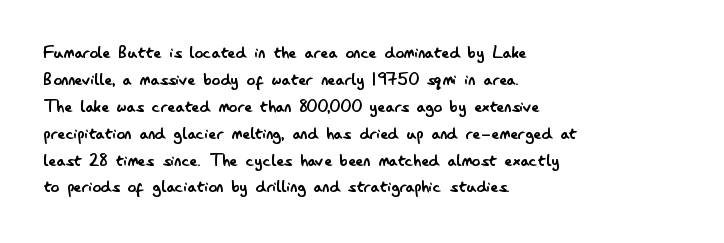
The image shows 21 px text type, upright; set left-aligned, normal line spacing (1.28x), normal letter spacing, not underlined.
